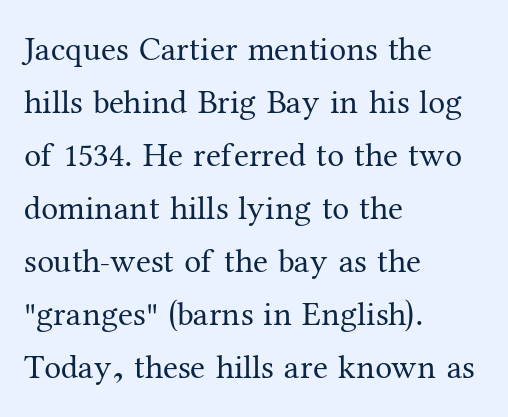
Q: Is the text bold? A: No.
Q: Is the text italic (slanted)? A: No, it is upright.
Q: Is the typeface a serif or a sans-serif typeface? A: Serif.
Q: Is the text underlined? A: No.
Q: How is the paragraph aligned? A: Left-aligned.
Q: Is the spacing between letters normal or unusually wide? A: Normal.
Q: Is the spacing between lines tight, normal or loose? A: Normal.
Q: Width (condensed, normal, or wide)? A: Normal.
Q: Stroke contrast? A: Medium.
Q: x-height? A: Medium.
Q: Monospaced? A: No.
